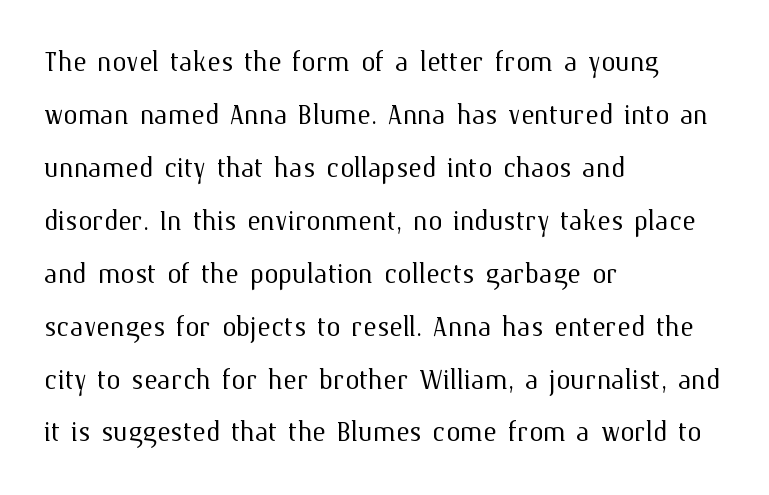
Note the varied advance widths — an 'i' is clearly narrower than an 'm'. Does the copy run flush right? No — it runs flush left. If you measured baseline to baseline, you'd find a middling distance. Check the space under the baseline: it is left empty. Characters remain perfectly vertical along every line.
